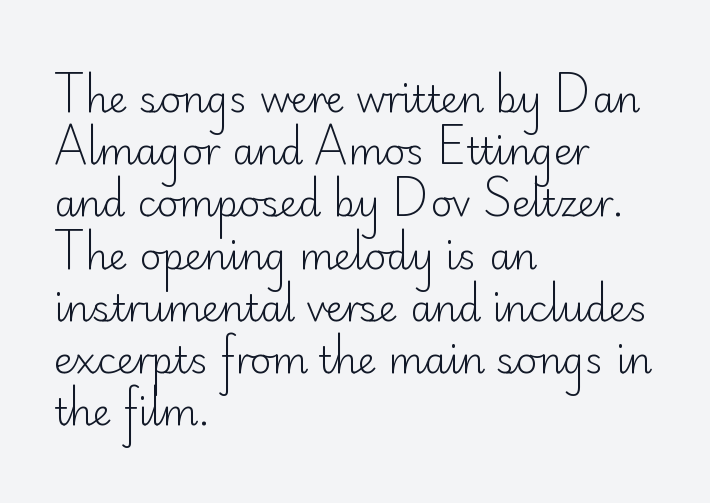
The letters advance in unequal steps, a hallmark of proportional type. The paragraph shown leans on its left margin. Quick note: interline space is typical. Heft: none added — not bold. Caption: standard tracking, unaltered. Descenders hang freely into open space.
